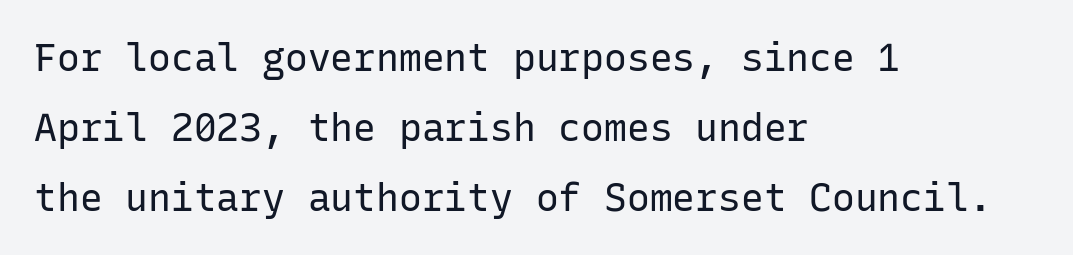
A typesetter would call this monospace, since all characters share one set width. Stroke mass is kept to a normal reading level or below. A typesetter would label this face a sans. The lettering stays uniformly vertical, giving the passage a roman look. Short note: letters normally spaced. The passage shown is not underscored anywhere.
